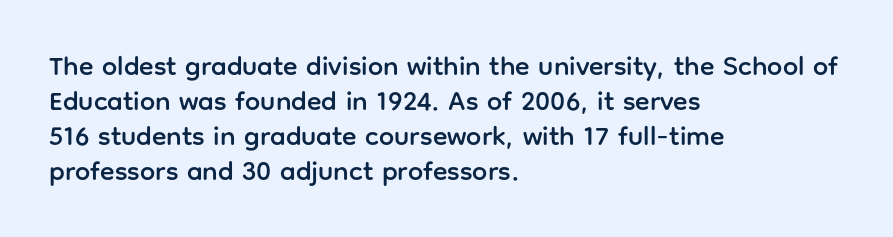
The image shows 27 px text type, upright; set left-aligned, normal line spacing (1.3x), normal letter spacing, not underlined.
